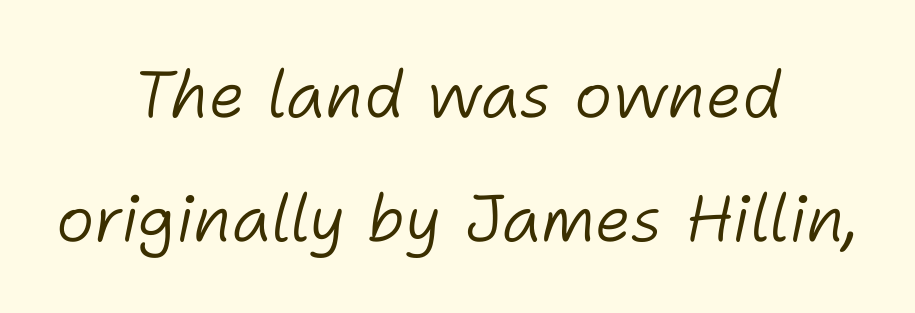
Q: Is the text bold? A: No.
Q: Is the text italic (slanted)? A: Yes, it leans right by about 11 degrees.
Q: Is the text underlined? A: No.
Q: How is the paragraph aligned? A: Centered.
Q: Is the spacing between letters normal or unusually wide? A: Normal.
Q: Is the spacing between lines tight, normal or loose? A: Loose.
Q: Width (condensed, normal, or wide)? A: Normal.
Q: Stroke contrast? A: Low.
Q: x-height? A: Medium.
Q: Monospaced? A: No.
